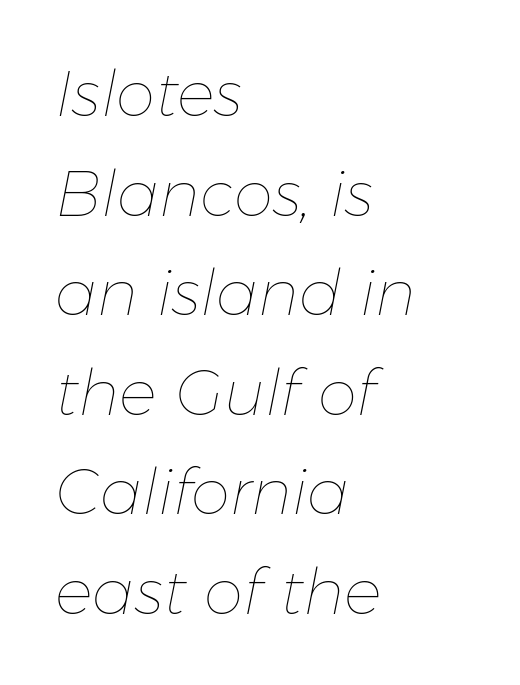
Q: Is the text bold? A: No.
Q: Is the text italic (slanted)? A: Yes, it leans right by about 11 degrees.
Q: Is the text underlined? A: No.
Q: How is the paragraph aligned? A: Left-aligned.
Q: Is the spacing between letters normal or unusually wide? A: Normal.
Q: Is the spacing between lines tight, normal or loose? A: Normal.
Q: Width (condensed, normal, or wide)? A: Normal.
Q: Stroke contrast? A: Low.
Q: x-height? A: Medium.
Q: Monospaced? A: No.
